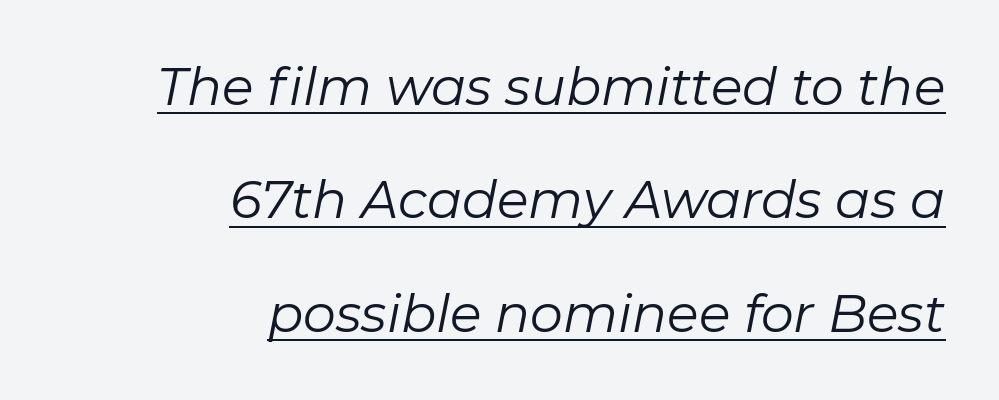
Q: Is the text bold? A: No.
Q: Is the text italic (slanted)? A: Yes, it leans right by about 11 degrees.
Q: Is the text underlined? A: Yes.
Q: How is the paragraph aligned? A: Right-aligned.
Q: Is the spacing between letters normal or unusually wide? A: Normal.
Q: Is the spacing between lines tight, normal or loose? A: Loose.
Q: Width (condensed, normal, or wide)? A: Normal.
Q: Stroke contrast? A: Low.
Q: x-height? A: Medium.
Q: Monospaced? A: No.
